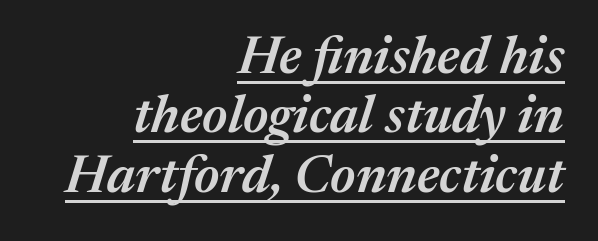
Q: Is the text bold? A: Semi-bold.
Q: Is the text italic (slanted)? A: Yes, it leans right by about 17 degrees.
Q: Is the text underlined? A: Yes.
Q: How is the paragraph aligned? A: Right-aligned.
Q: Is the spacing between letters normal or unusually wide? A: Normal.
Q: Is the spacing between lines tight, normal or loose? A: Tight.
Q: Width (condensed, normal, or wide)? A: Normal.
Q: Stroke contrast? A: Medium.
Q: x-height? A: Medium.
Q: Monospaced? A: No.
